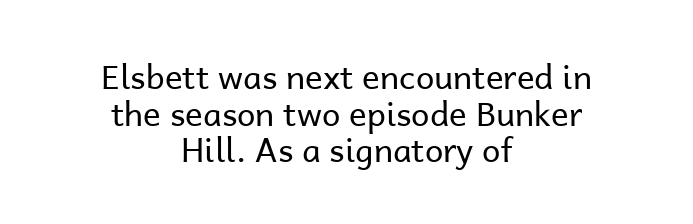
Is the letter spacing exaggerated? No — it looks like the ordinary default. Cramped leading. The typeface chosen for these lines omits serifs. This is not heavy type; no bold has been used. Visually the block forms a symmetrical silhouette, jagged on both flanks.
